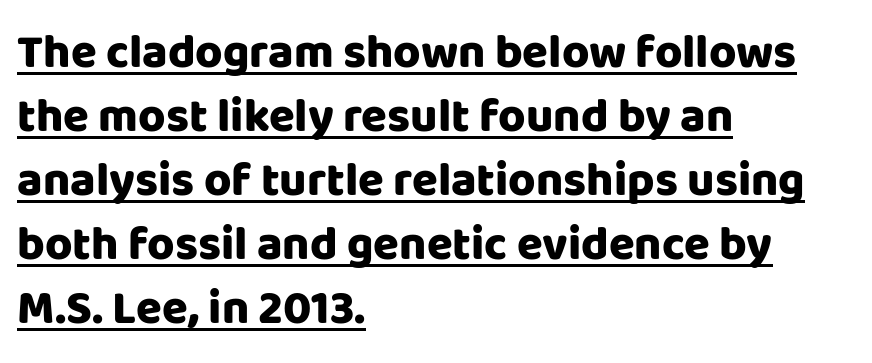
This sample uses an upright cut, with every glyph sitting square on the baseline. Interline gaps are of average width in this sample. If you drew a ruler down the left edge, every line would touch it. This is sans-serif lettering, the kind often seen on screens and signage.
